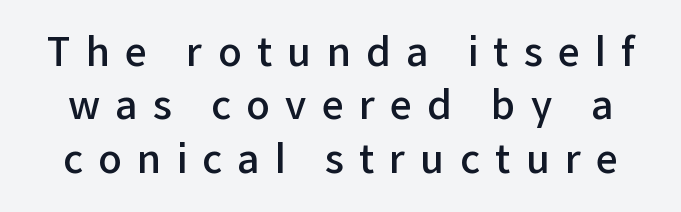
The string is rendered with underlining switched off. This rendering widens character spacing well past its baseline value. Here the designer chose a conventional face with non-uniform glyph widths. What's the leading like? Ordinary, nothing unusual. The letters stand straight up with perfectly vertical stems.
